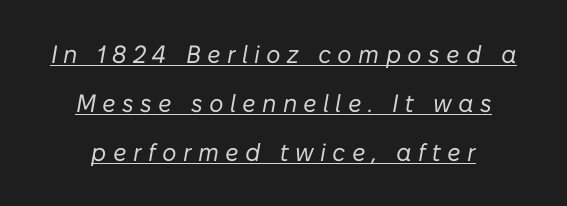
The image shows 25 px text type, italic (leaning right); set loose line spacing (1.96x), unusually wide letter spacing (+0.25 em), underlined.
